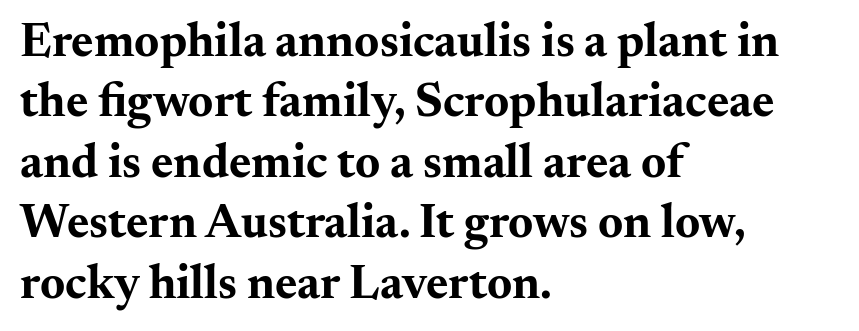
Q: Is the text bold? A: Yes.
Q: Is the text italic (slanted)? A: No, it is upright.
Q: Is the typeface a serif or a sans-serif typeface? A: Serif.
Q: Is the text underlined? A: No.
Q: How is the paragraph aligned? A: Left-aligned.
Q: Is the spacing between letters normal or unusually wide? A: Normal.
Q: Is the spacing between lines tight, normal or loose? A: Normal.
Q: Width (condensed, normal, or wide)? A: Wide.
Q: Stroke contrast? A: Medium.
Q: x-height? A: Small.
Q: Monospaced? A: No.
